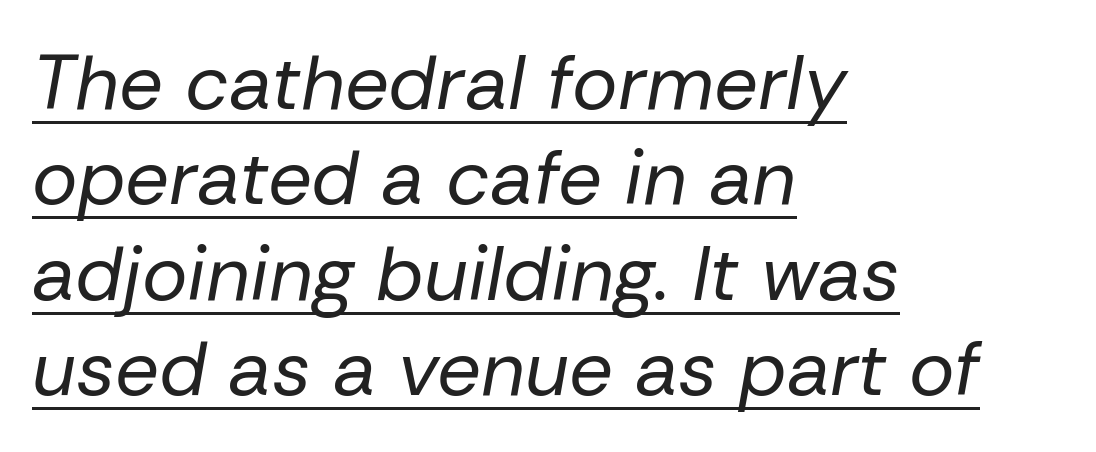
{"italic": "yes", "lean": "right", "slant_degrees": 10, "bold": "no", "weight": "regular", "width": "normal", "stroke_contrast": "low", "x_height": "medium", "monospaced": "no", "underline": "yes", "align": "left", "line_spacing_ratio": 1.24, "letter_spacing": "normal", "letter_spacing_em": 0.0, "glyph_px": 77}
